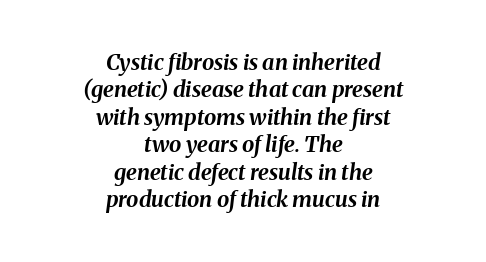
{"italic": "yes", "lean": "right", "slant_degrees": 8, "bold": "yes", "underline": "no", "align": "center", "line_spacing": "normal", "line_spacing_ratio": 1.25, "letter_spacing": "normal", "letter_spacing_em": 0.0, "glyph_px": 22}
